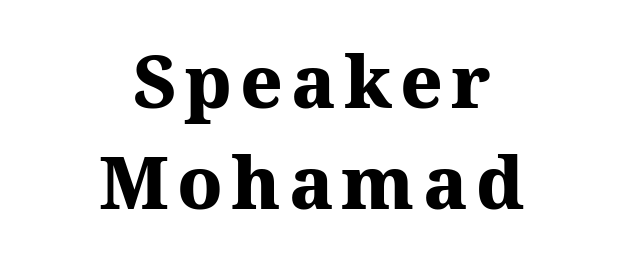
{"serif": "yes", "italic": "no", "bold": "yes", "weight": "heavy", "width": "normal", "stroke_contrast": "medium", "x_height": "medium", "monospaced": "no", "underline": "no", "align": "center", "line_spacing": "normal", "line_spacing_ratio": 1.38, "glyph_px": 73}
